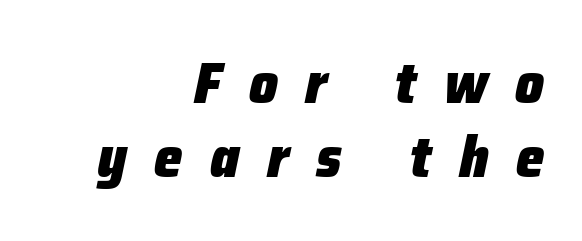
Heft: maximum for text — a bold. Regular leading. Tracking value appears strongly positive — letters spread wide. The baseline area is clear. The lines in this sample share a right terminus and differ only in where they begin. Proportional: the letters do not fall into vertical columns.
